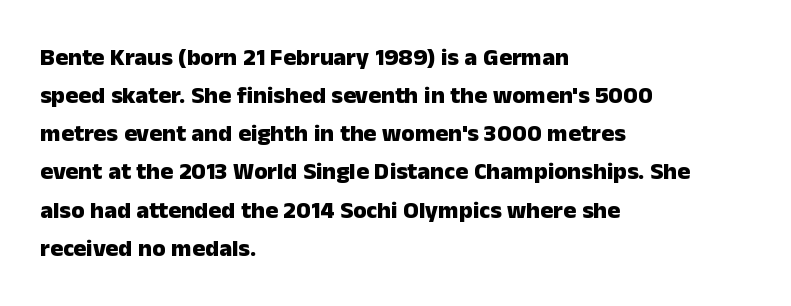
Any mark beneath the type? The region is blank. The letters stand upright; this is a roman face. The type is set solid horizontally, with unmodified tracking. Which margin do the lines hug? The left one — the right edge is uneven. The rendering uses a bold face; every stroke is thick and dark.
